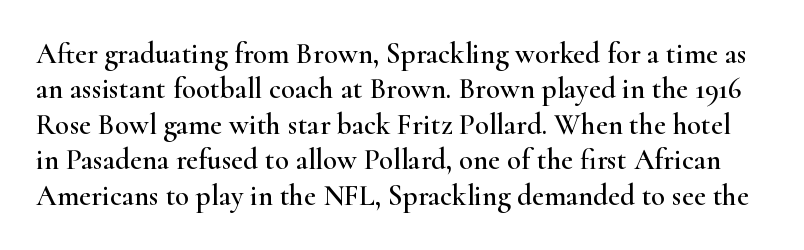
Q: Is the text italic (slanted)? A: No, it is upright.
Q: Is the typeface a serif or a sans-serif typeface? A: Serif.
Q: Is the text underlined? A: No.
Q: Is the spacing between letters normal or unusually wide? A: Normal.
Q: Width (condensed, normal, or wide)? A: Wide.
Q: Stroke contrast? A: High.
Q: x-height? A: Small.
Q: Monospaced? A: No.
